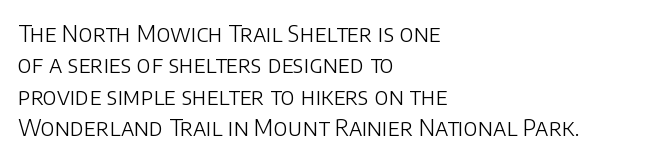
One glance says typical: line gaps are just what's usual. What stands out about the letter spacing? Nothing — it is the standard amount. This reads as an unemphasized weight, regular at the heaviest. The text block is weighted toward the left margin, trailing off unevenly rightward. Descender tails drop into unmarked territory. The specimen reads as upright at a glance.
